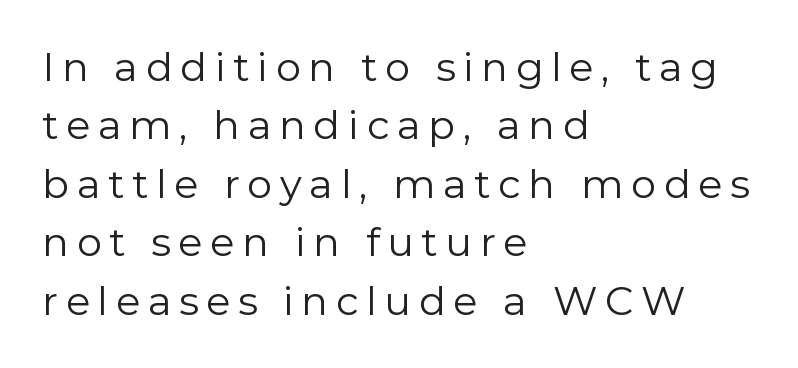
{"serif": "no", "italic": "no", "bold": "no", "weight": "regular", "width": "normal", "stroke_contrast": "low", "x_height": "medium", "monospaced": "no", "underline": "no", "align": "left", "line_spacing": "normal", "line_spacing_ratio": 1.46, "glyph_px": 40}
